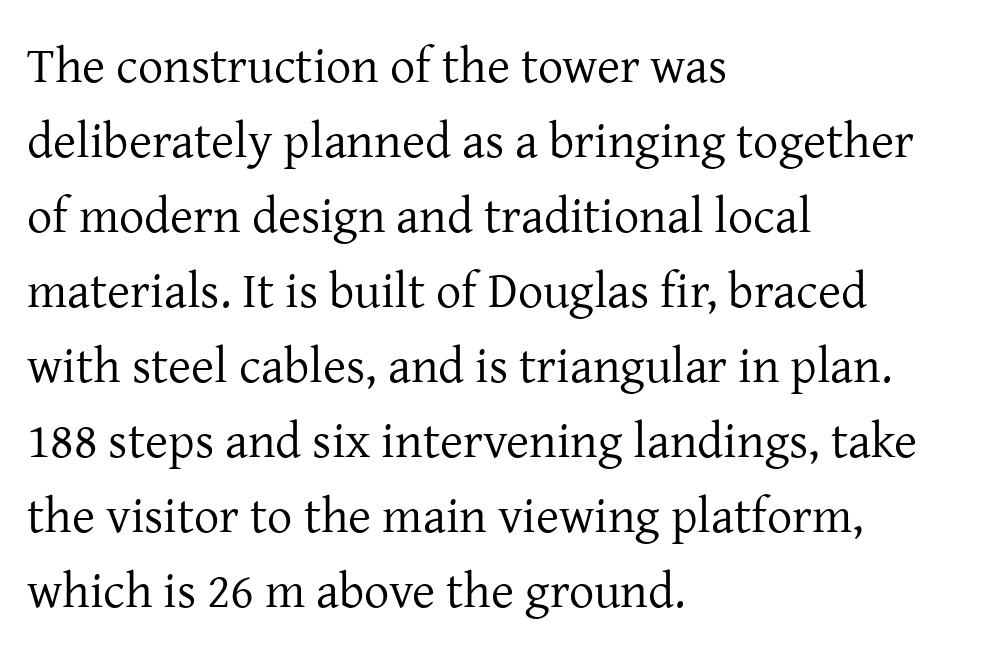
{"serif": "yes", "italic": "no", "bold": "no", "weight": "regular", "width": "normal", "stroke_contrast": "low", "x_height": "medium", "monospaced": "no", "underline": "no", "align": "left", "line_spacing": "normal", "line_spacing_ratio": 1.5, "letter_spacing": "normal", "letter_spacing_em": 0.0, "glyph_px": 50}
